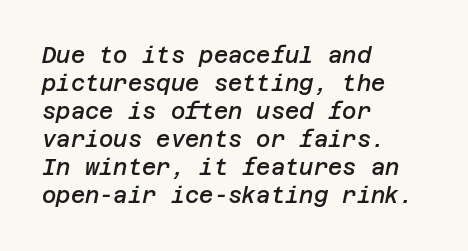
Q: Is the text bold? A: Semi-bold.
Q: Is the text italic (slanted)? A: Yes, it leans right by about 12 degrees.
Q: Is the text underlined? A: No.
Q: How is the paragraph aligned? A: Left-aligned.
Q: Is the spacing between letters normal or unusually wide? A: Normal.
Q: Is the spacing between lines tight, normal or loose? A: Normal.
